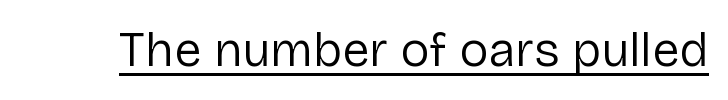
{"serif": "no", "italic": "no", "bold": "no", "weight": "regular", "width": "normal", "stroke_contrast": "low", "x_height": "medium", "monospaced": "no", "underline": "yes", "letter_spacing": "normal", "letter_spacing_em": 0.0, "glyph_px": 49}
